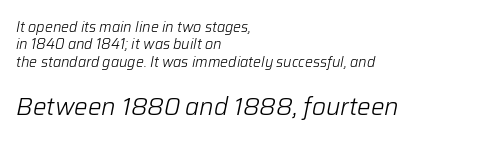
The image shows 24 px text type, italic (leaning right); set left-aligned, line spacing 1.24x, normal letter spacing, not underlined; the second (bottom) block is 1.71x larger.
